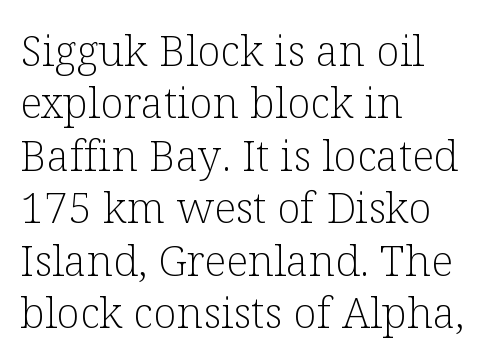
Q: Is the text bold? A: No.
Q: Is the text italic (slanted)? A: No, it is upright.
Q: Is the typeface a serif or a sans-serif typeface? A: Serif.
Q: Is the text underlined? A: No.
Q: How is the paragraph aligned? A: Left-aligned.
Q: Is the spacing between letters normal or unusually wide? A: Normal.
Q: Width (condensed, normal, or wide)? A: Normal.
Q: Stroke contrast? A: Low.
Q: x-height? A: Medium.
Q: Monospaced? A: No.
